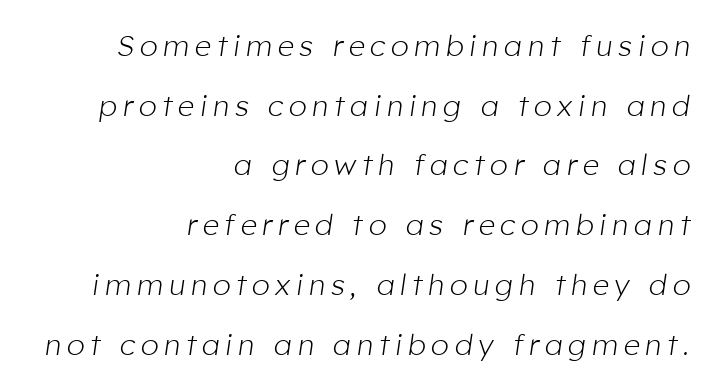
Think of a printed novel: that variable character pitch is what you see here. Short and long lines alike share a common ending point at right. A typesetter would call this leading open, well beyond the default. These lines were composed using italics. No extra ink here — the face is not bold.
